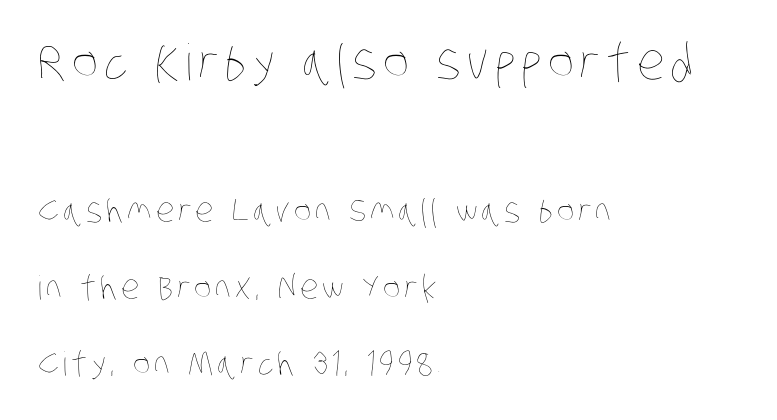
Character widths vary here, with narrow letters taking less room than wide ones. Unbolded letterforms with no extra heft. Interline gaps are noticeably wide in this sample. Descenders hang freely into open space. Is the block centered? No — it sits flush against the left margin.
